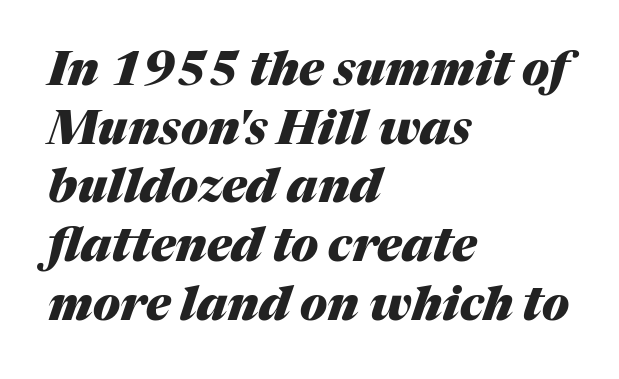
Q: Is the text bold? A: Yes.
Q: Is the text italic (slanted)? A: Yes, it leans right by about 17 degrees.
Q: Is the text underlined? A: No.
Q: How is the paragraph aligned? A: Left-aligned.
Q: Is the spacing between letters normal or unusually wide? A: Normal.
Q: Is the spacing between lines tight, normal or loose? A: Normal.
Q: Width (condensed, normal, or wide)? A: Normal.
Q: Stroke contrast? A: Medium.
Q: x-height? A: Medium.
Q: Monospaced? A: No.
